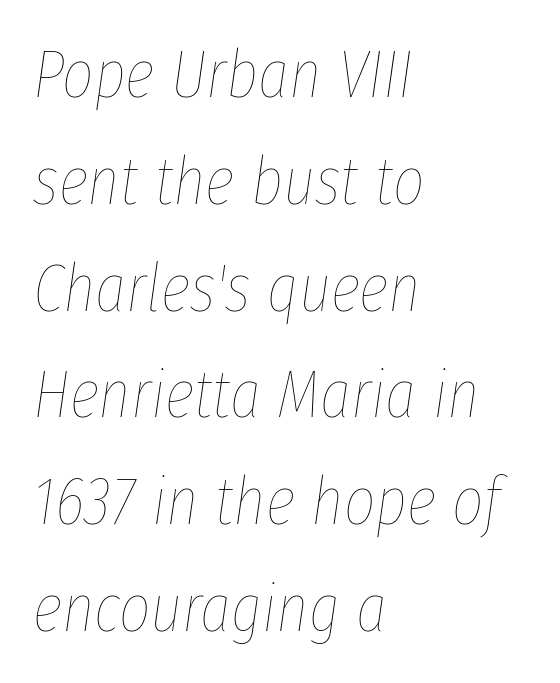
Q: Is the text bold? A: No.
Q: Is the text italic (slanted)? A: Yes, it leans right by about 8 degrees.
Q: Is the text underlined? A: No.
Q: How is the paragraph aligned? A: Left-aligned.
Q: Is the spacing between letters normal or unusually wide? A: Normal.
Q: Is the spacing between lines tight, normal or loose? A: Normal.
Q: Width (condensed, normal, or wide)? A: Condensed.
Q: Stroke contrast? A: Low.
Q: x-height? A: Medium.
Q: Monospaced? A: No.
